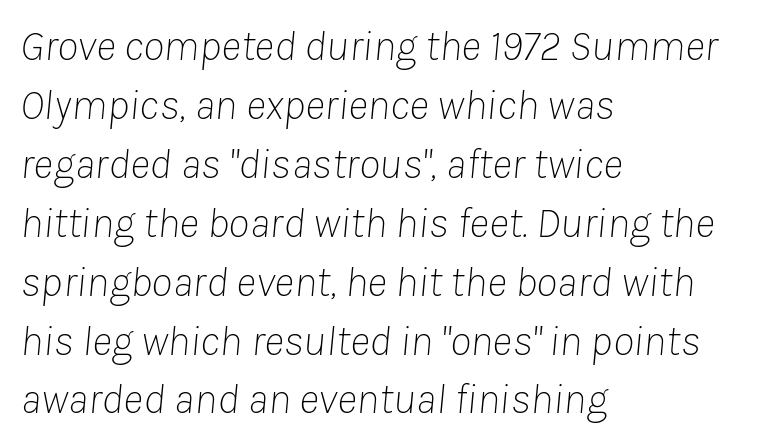
{"italic": "yes", "lean": "right", "slant_degrees": 8, "bold": "no", "weight": "thin", "width": "normal", "stroke_contrast": "low", "x_height": "medium", "monospaced": "no", "underline": "no", "align": "left", "line_spacing": "normal", "line_spacing_ratio": 1.37, "letter_spacing": "normal", "letter_spacing_em": 0.0, "glyph_px": 43}
